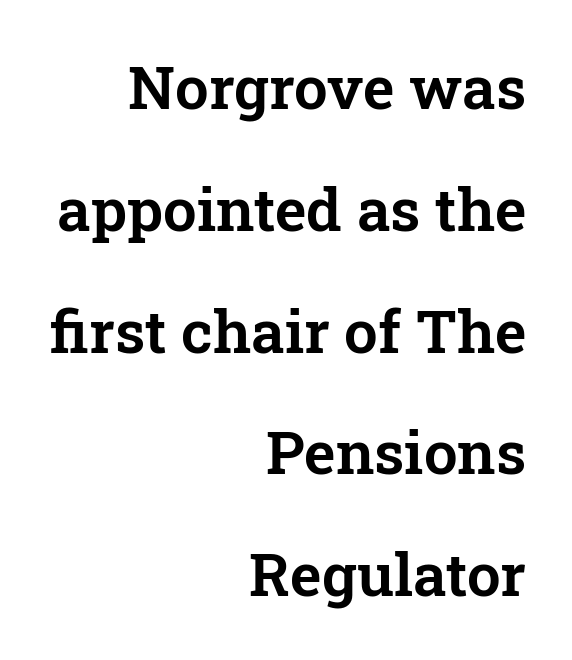
Little horizontal feet cap the strokes, marking this as serif type. Is the letter spacing exaggerated? No — it looks like the ordinary default. Is there any slant? The stems are plumb. Here the designer chose a conventional face with non-uniform glyph widths.
